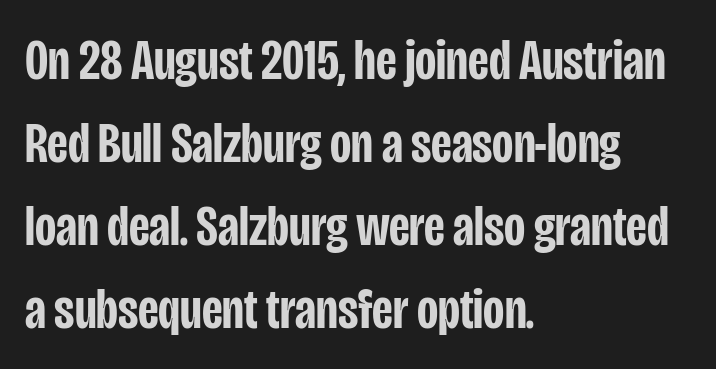
Anything drawn beneath the words? Only blank space. The designer left line spacing at the default. Italic? Not at all — the glyphs are vertical. A typesetter would call this zero additional tracking. Firm but not heavy-handed strokes: this text is semibold.
